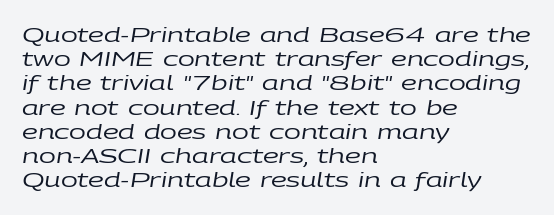
Stems and bowls with no extra thickness — not bold. Descenders hang freely into open space. Observe the lean: these are italic letterforms. A student would call this left alignment; a typographer would say flush left, rag right. There is no visible air inserted between adjacent glyphs.
